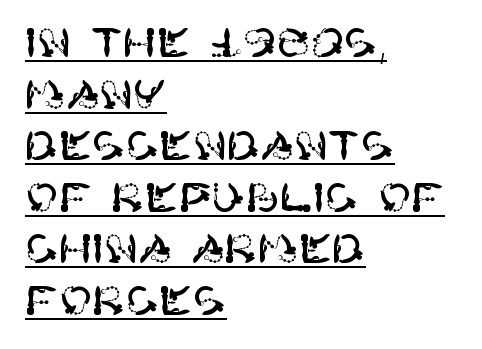
The image shows 40 px sans-serif type, upright; set left-aligned, normal line spacing (1.29x), normal letter spacing, underlined; high stroke contrast and a large x-height.
